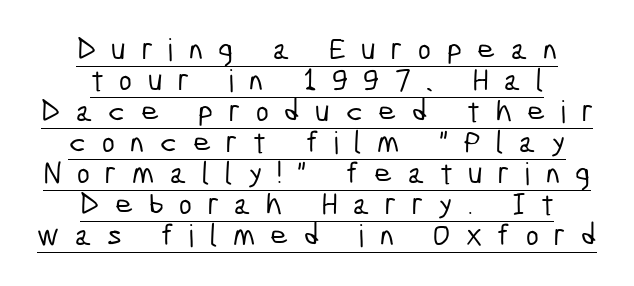
Q: Is the typeface a serif or a sans-serif typeface? A: Sans-serif.
Q: Is the text underlined? A: Yes.
Q: How is the paragraph aligned? A: Centered.
Q: Is the spacing between letters normal or unusually wide? A: Unusually wide.
Q: Is the spacing between lines tight, normal or loose? A: Tight.
Q: Width (condensed, normal, or wide)? A: Condensed.
Q: Stroke contrast? A: Low.
Q: x-height? A: Medium.
Q: Monospaced? A: No.
